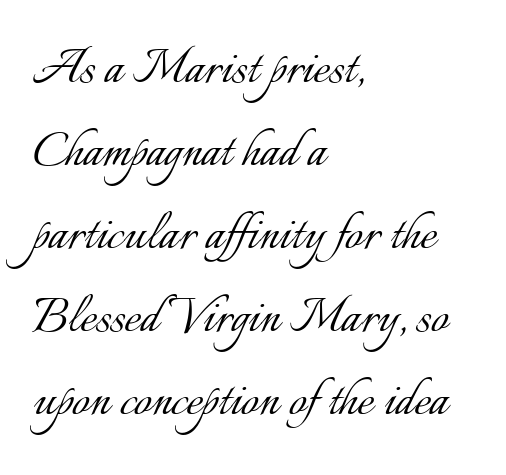
{"bold": "no", "weight": "light", "width": "normal", "stroke_contrast": "low", "x_height": "small", "monospaced": "no", "underline": "no", "align": "left", "line_spacing": "normal", "line_spacing_ratio": 1.34, "letter_spacing": "normal", "letter_spacing_em": 0.0, "glyph_px": 62}
